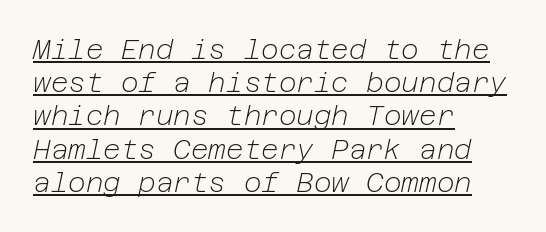
Nothing unusual about the tracking: characters are spaced as the font intends. Students, observe the line beneath the letters — that is underlining. Stroke mass is kept to a normal reading level or below. Each line starts at the same left margin while the right side varies. If you drew a line through each stem, it would be angled.
